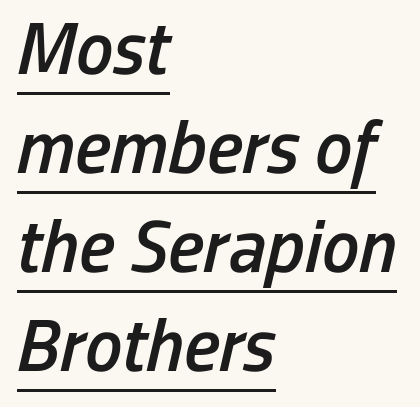
You can tell it's italic because the verticals aren't actually vertical. Is the block centered? No — it sits flush against the left margin. In terms of weight, the rendering is demibold, just under bold. Do the characters align in a grid? No, the font is proportional.
